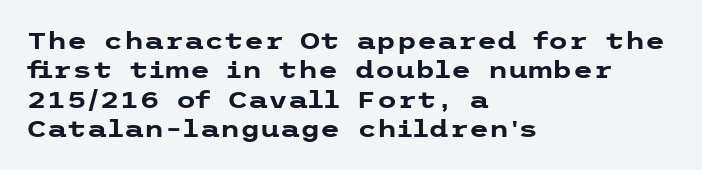
Q: Is the text bold? A: Yes.
Q: Is the text italic (slanted)? A: No, it is upright.
Q: Is the text underlined? A: No.
Q: How is the paragraph aligned? A: Left-aligned.
Q: Is the spacing between letters normal or unusually wide? A: Normal.
Q: Is the spacing between lines tight, normal or loose? A: Normal.
